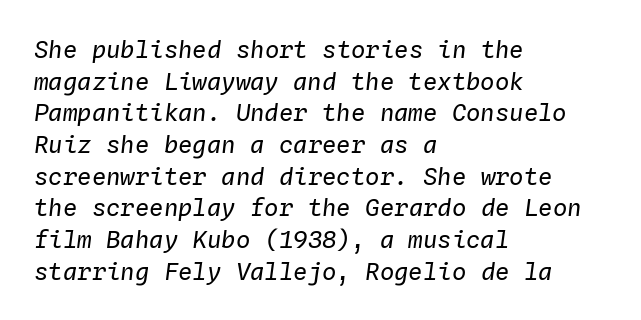
The image shows 24 px text type, italic (leaning right); set left-aligned, normal line spacing (1.32x), normal letter spacing, not underlined.
